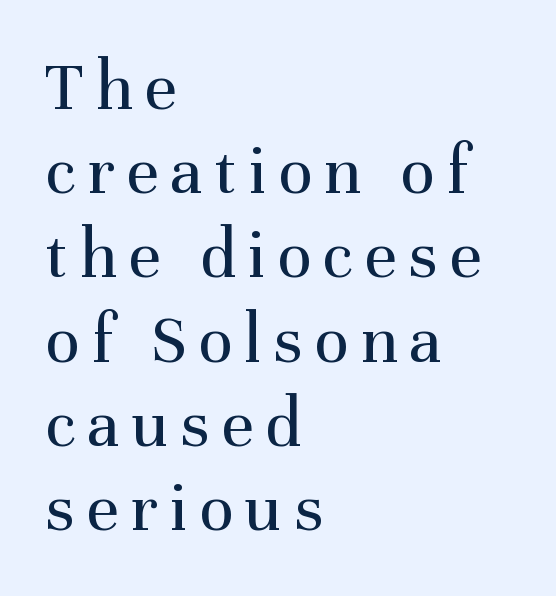
Here the designer chose a conventional face with non-uniform glyph widths. Observe the serifs anchoring each vertical stroke in this sample. Horizontally, the lines are justified to the leading edge only. Ordinary non-slanted type is in use.
